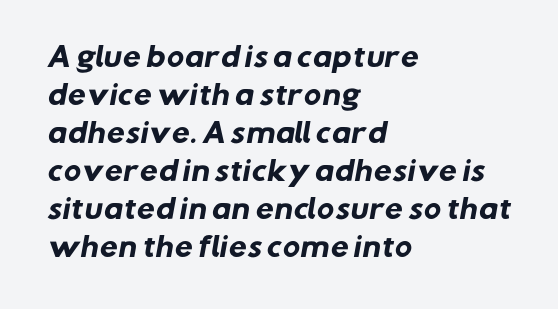
{"bold": "yes", "underline": "no", "align": "left", "line_spacing": "normal", "line_spacing_ratio": 1.46, "letter_spacing": "normal", "letter_spacing_em": 0.0, "glyph_px": 26}
